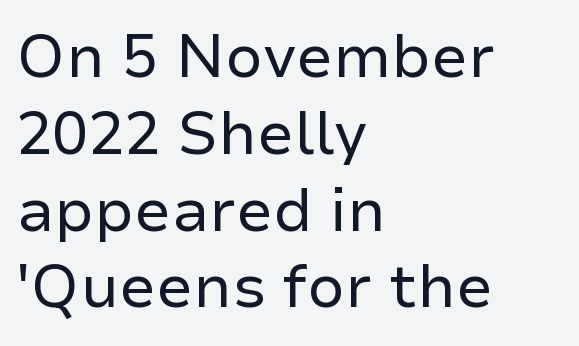
Q: Is the text bold? A: No.
Q: Is the text italic (slanted)? A: No, it is upright.
Q: Is the typeface a serif or a sans-serif typeface? A: Sans-serif.
Q: Is the text underlined? A: No.
Q: How is the paragraph aligned? A: Left-aligned.
Q: Is the spacing between letters normal or unusually wide? A: Normal.
Q: Is the spacing between lines tight, normal or loose? A: Normal.
Q: Width (condensed, normal, or wide)? A: Normal.
Q: Stroke contrast? A: Low.
Q: x-height? A: Medium.
Q: Monospaced? A: No.
